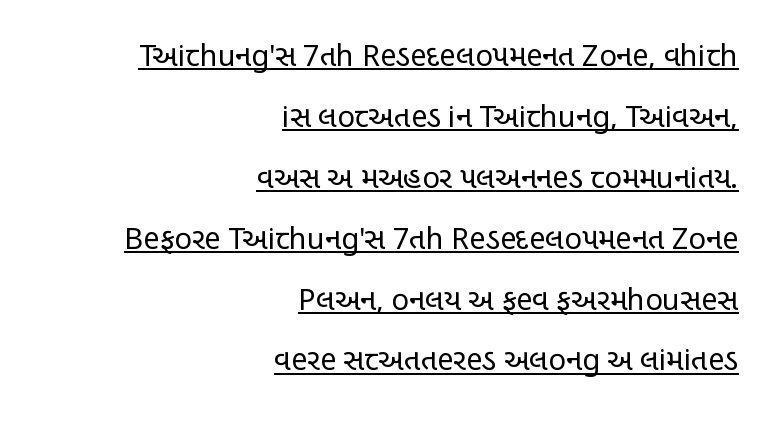
Q: Is the text bold? A: No.
Q: Is the text italic (slanted)? A: No, it is upright.
Q: Is the typeface a serif or a sans-serif typeface? A: Sans-serif.
Q: Is the text underlined? A: Yes.
Q: How is the paragraph aligned? A: Right-aligned.
Q: Is the spacing between letters normal or unusually wide? A: Normal.
Q: Is the spacing between lines tight, normal or loose? A: Loose.
Q: Width (condensed, normal, or wide)? A: Condensed.
Q: Stroke contrast? A: Low.
Q: x-height? A: Large.
Q: Monospaced? A: No.
